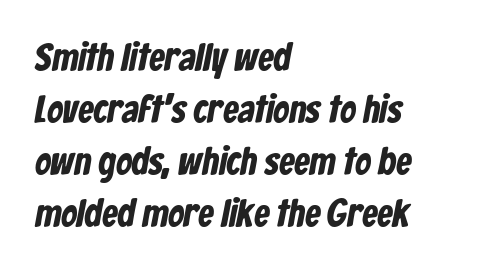
{"serif": "no", "width": "condensed", "stroke_contrast": "low", "x_height": "medium", "monospaced": "no", "underline": "no", "align": "left", "line_spacing": "normal", "line_spacing_ratio": 1.33, "letter_spacing": "normal", "letter_spacing_em": 0.0, "glyph_px": 39}
